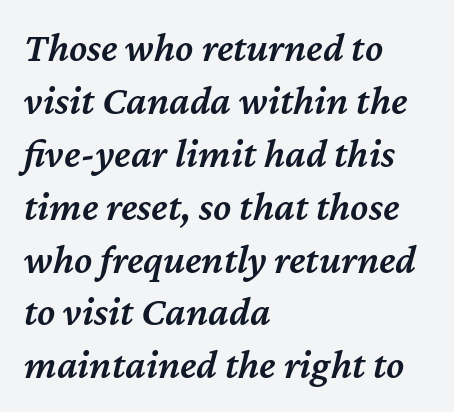
The image shows 41 px semibold type, italic (leaning right); set left-aligned, normal line spacing (1.29x), normal letter spacing, not underlined; medium stroke contrast and a medium x-height.
